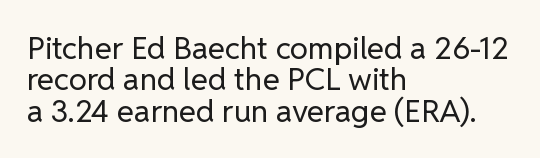
{"serif": "no", "italic": "no", "bold": "no", "weight": "regular", "width": "normal", "stroke_contrast": "low", "x_height": "medium", "monospaced": "no", "underline": "no", "align": "left", "line_spacing": "tight", "line_spacing_ratio": 1.01, "letter_spacing": "normal", "letter_spacing_em": 0.0, "glyph_px": 31}
